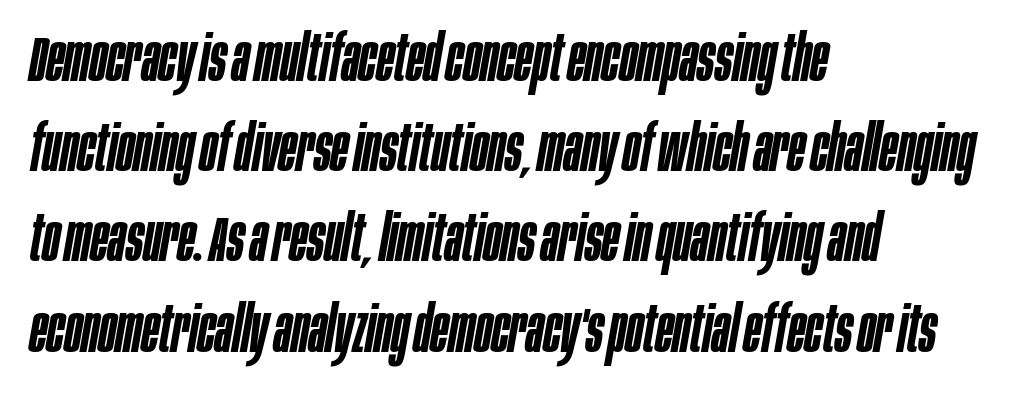
{"italic": "yes", "lean": "right", "slant_degrees": 10, "bold": "semi", "weight": "semibold", "width": "condensed", "stroke_contrast": "low", "x_height": "large", "monospaced": "no", "underline": "no", "align": "left", "line_spacing": "normal", "line_spacing_ratio": 1.41, "letter_spacing": "normal", "letter_spacing_em": 0.0, "glyph_px": 64}
